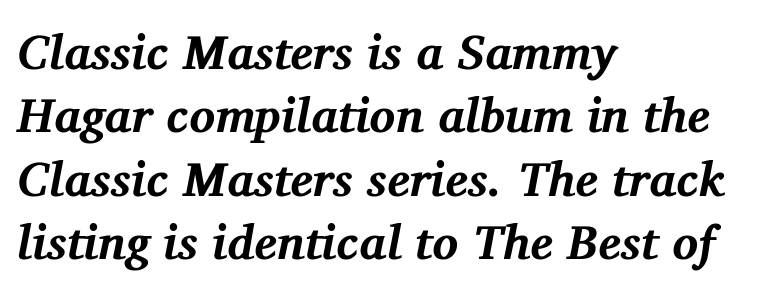
Q: Is the text bold? A: Yes.
Q: Is the text italic (slanted)? A: Yes, it leans right by about 11 degrees.
Q: Is the typeface a serif or a sans-serif typeface? A: Serif.
Q: Is the text underlined? A: No.
Q: How is the paragraph aligned? A: Left-aligned.
Q: Is the spacing between letters normal or unusually wide? A: Normal.
Q: Is the spacing between lines tight, normal or loose? A: Normal.
Q: Width (condensed, normal, or wide)? A: Normal.
Q: Stroke contrast? A: Medium.
Q: x-height? A: Medium.
Q: Monospaced? A: No.
